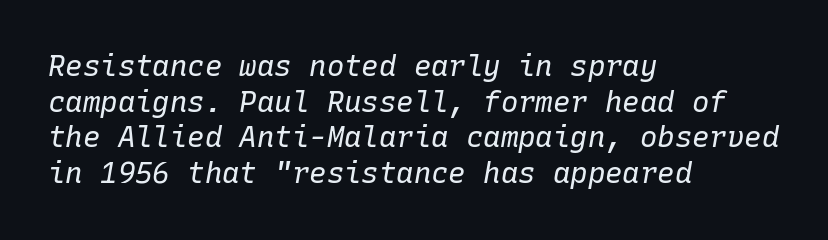
Students, note that the glyphs here touch the page at normal intervals. The face looks like a standard text weight, possibly lighter. Is the type slanted? Yes — the strokes lean at a clear angle. Honestly, there is no underline to notice here at all.
